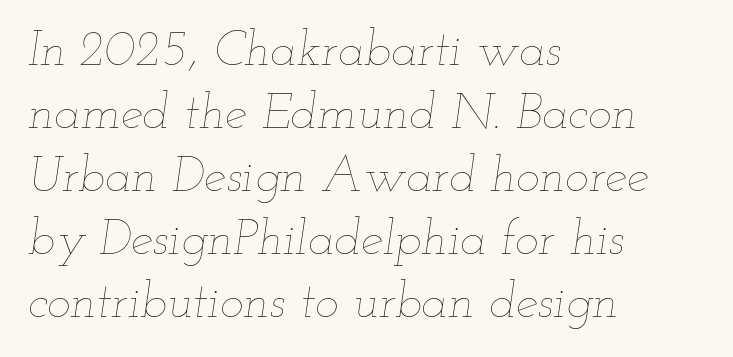
Q: Is the text bold? A: No.
Q: Is the text italic (slanted)? A: Yes, it leans right by about 12 degrees.
Q: Is the text underlined? A: No.
Q: How is the paragraph aligned? A: Left-aligned.
Q: Is the spacing between letters normal or unusually wide? A: Normal.
Q: Is the spacing between lines tight, normal or loose? A: Normal.
Q: Width (condensed, normal, or wide)? A: Wide.
Q: Stroke contrast? A: Low.
Q: x-height? A: Small.
Q: Monospaced? A: No.
